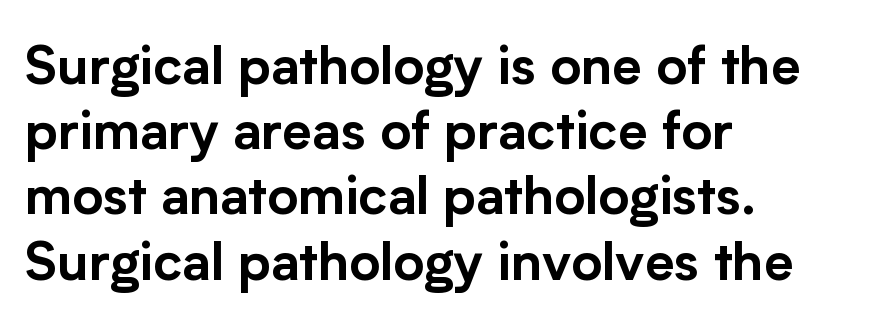
Each letter keeps its own natural width here, so spacing adapts to shape. Tall strokes in this sample are plumb rather than angled. Leftover space on each line is placed entirely after the last word. You can tell from the bare stems that sans-serif type was used. Check under the words: just untouched page. Honestly, the letter spacing is just normal — you wouldn't notice it.
